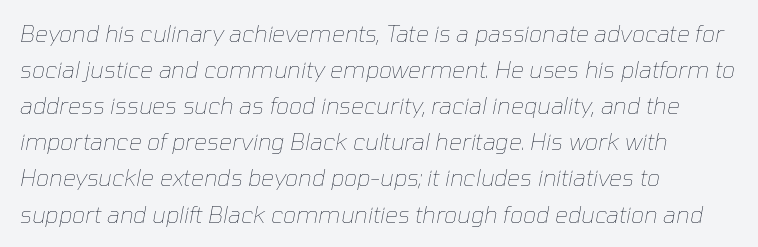
How are the letters spaced? Ordinarily, with no added tracking. Short and long lines alike share a common starting point at left. Underlining? Definitely not there. Stroke mass is kept to a normal reading level or below. Honestly, the row spacing looks completely unremarkable. Would a proofreader flag this as italicized? Yes.
